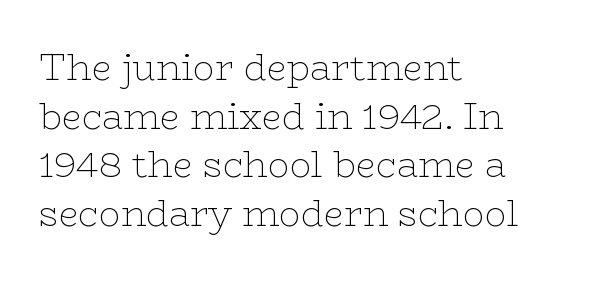
Compared with typical paragraphs, the rows here are spaced about the same. The font sits on the lighter half of the weight spectrum, regular included. There is no visible air inserted between adjacent glyphs. The face used here is seriffed, in the tradition of book romans. The baseline area is clear. Here the designer chose a conventional face with non-uniform glyph widths.
